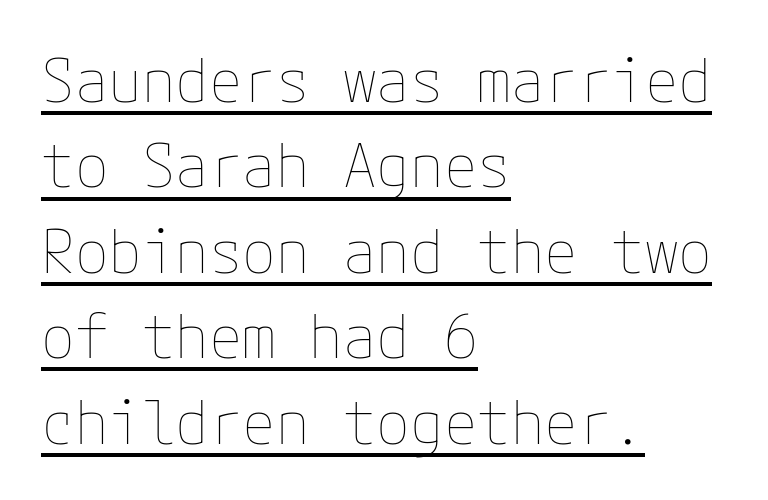
This sample carries an underscore along the baseline area. Upright lettering throughout. Nothing heavy about these letters — not bold at all. A classic flush-left, rag-right setting is used for this passage.
